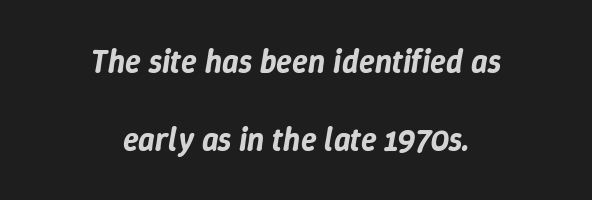
{"italic": "yes", "lean": "right", "slant_degrees": 9, "width": "normal", "stroke_contrast": "low", "x_height": "medium", "monospaced": "no", "underline": "no", "align": "center", "line_spacing": "loose", "line_spacing_ratio": 2.43, "letter_spacing": "normal", "letter_spacing_em": 0.0, "glyph_px": 32}
